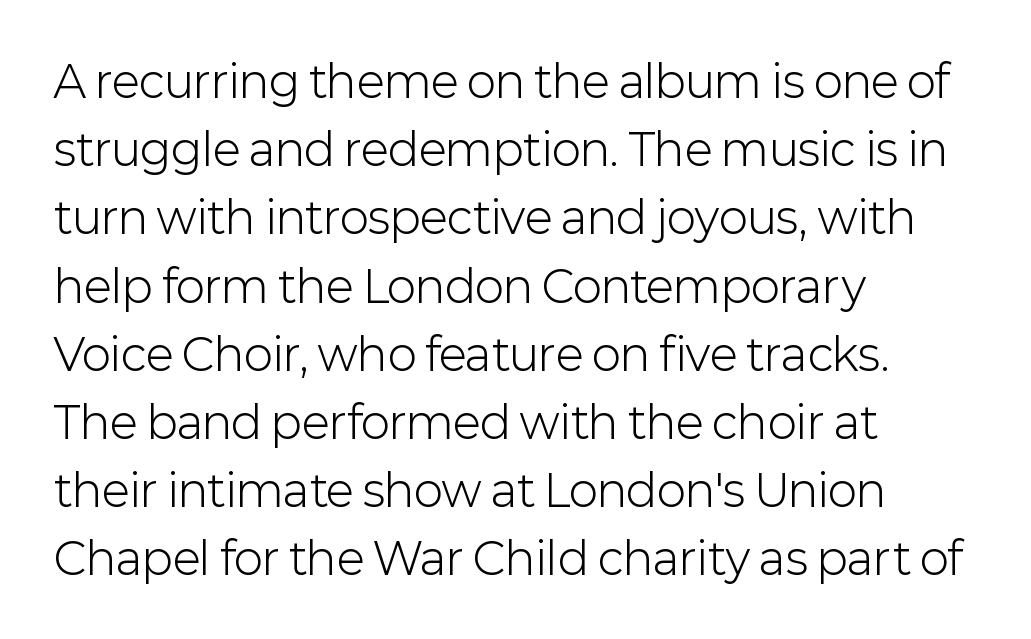
This reads as an unemphasized weight, regular at the heaviest. Posture: straight, roman, zero tilt. The face used here is proportionally spaced, like ordinary book or web type. Just letters on the line, the space beneath them empty.
